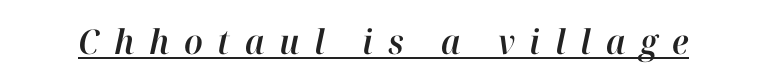
Q: Is the text italic (slanted)? A: Yes, it leans right by about 12 degrees.
Q: Is the text underlined? A: Yes.
Q: Is the spacing between letters normal or unusually wide? A: Unusually wide.
Q: Width (condensed, normal, or wide)? A: Normal.
Q: Stroke contrast? A: High.
Q: x-height? A: Medium.
Q: Monospaced? A: No.
